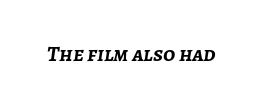
Observe the lean: these are italic letterforms. Does extra space separate the letters? No, they use regular spacing. These words are printed bold, with thick strokes throughout. A clean baseline with only descenders dipping below it.
